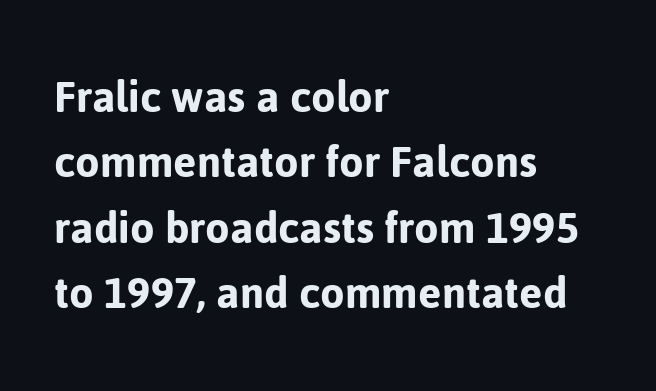
{"serif": "no", "italic": "no", "width": "normal", "stroke_contrast": "low", "x_height": "medium", "monospaced": "no", "underline": "no", "align": "left", "line_spacing": "normal", "line_spacing_ratio": 1.31, "letter_spacing": "normal", "letter_spacing_em": 0.0, "glyph_px": 50}
